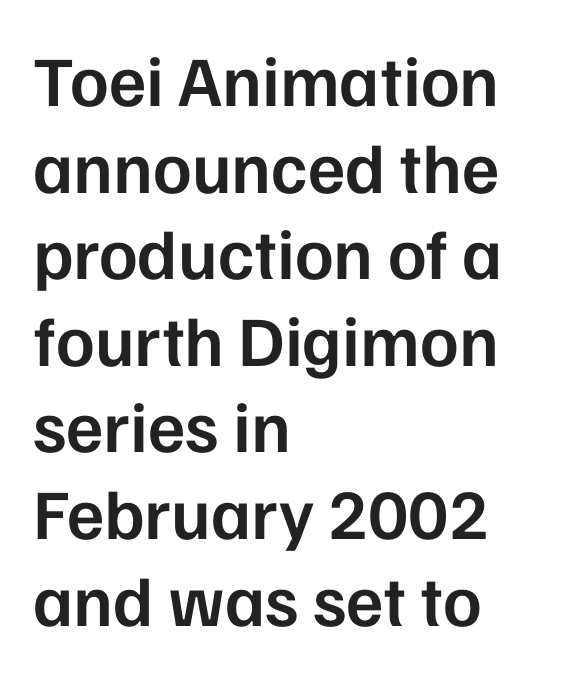
Q: Is the text bold? A: Semi-bold.
Q: Is the text italic (slanted)? A: No, it is upright.
Q: Is the typeface a serif or a sans-serif typeface? A: Sans-serif.
Q: Is the text underlined? A: No.
Q: How is the paragraph aligned? A: Left-aligned.
Q: Is the spacing between letters normal or unusually wide? A: Normal.
Q: Width (condensed, normal, or wide)? A: Normal.
Q: Stroke contrast? A: Low.
Q: x-height? A: Medium.
Q: Monospaced? A: No.
